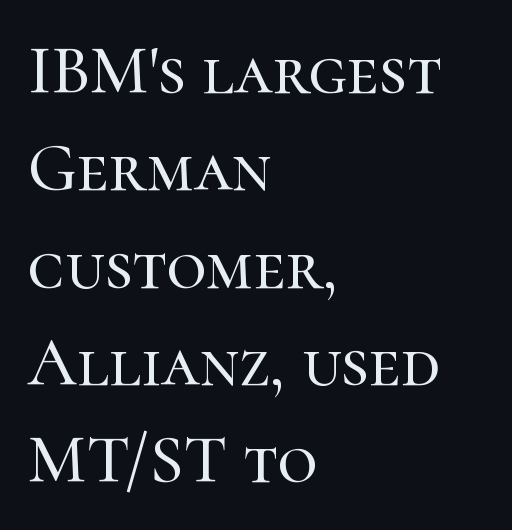
Reading down the column, the eye jumps a familiar distance to each next line. Plain, unruled lines of type. Italic: no, the glyphs are upright roman. Here the designer chose a conventional face with non-uniform glyph widths. The font family rendered here belongs to the serif group.
